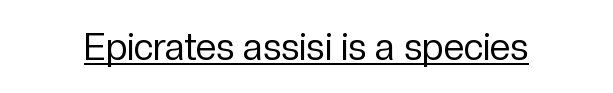
Q: Is the text bold? A: No.
Q: Is the text italic (slanted)? A: No, it is upright.
Q: Is the typeface a serif or a sans-serif typeface? A: Sans-serif.
Q: Is the text underlined? A: Yes.
Q: Is the spacing between letters normal or unusually wide? A: Normal.
Q: Width (condensed, normal, or wide)? A: Normal.
Q: Stroke contrast? A: Low.
Q: x-height? A: Medium.
Q: Monospaced? A: No.
